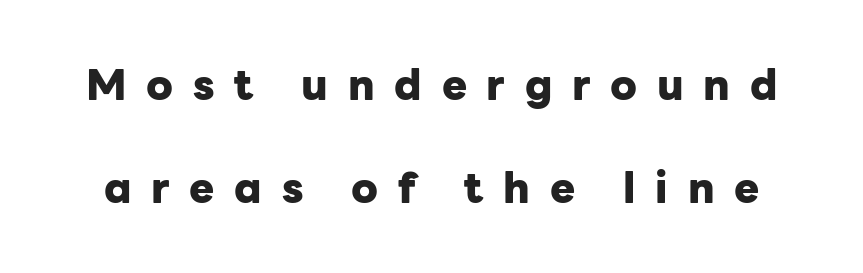
The passage shown has open, widely tracked lettering throughout. Each letter's strokes conclude bluntly, with no projecting serifs. Strong, thick strokes mark this as bold type. Check under the words: just untouched page. Here the designer chose a conventional face with non-uniform glyph widths.
